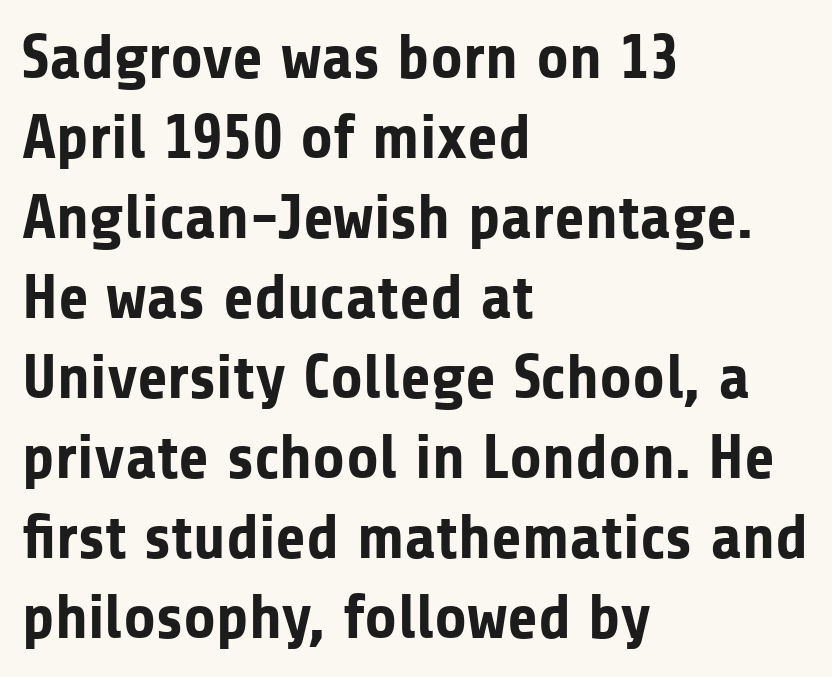
Character widths vary here, with narrow letters taking less room than wide ones. The area under the type is left untouched. Check where the strokes stop: nothing finishes them off — pure sans. Ordinary non-slanted type is in use.
